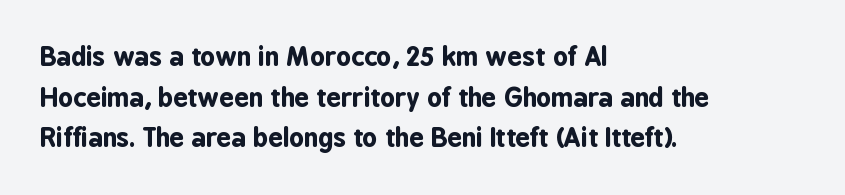
The image shows 26 px bold type, upright; set left-aligned, normal line spacing (1.56x), normal letter spacing, not underlined.
